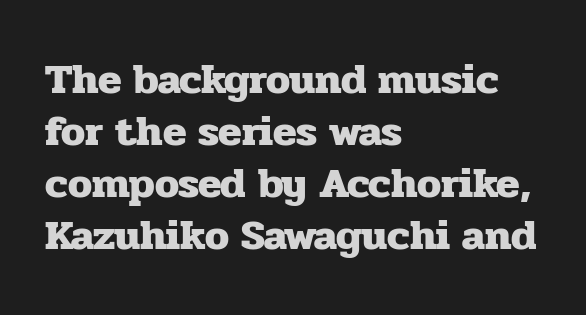
Q: Is the text bold? A: Yes.
Q: Is the text italic (slanted)? A: No, it is upright.
Q: Is the typeface a serif or a sans-serif typeface? A: Serif.
Q: Is the text underlined? A: No.
Q: How is the paragraph aligned? A: Left-aligned.
Q: Is the spacing between letters normal or unusually wide? A: Normal.
Q: Width (condensed, normal, or wide)? A: Normal.
Q: Stroke contrast? A: Low.
Q: x-height? A: Medium.
Q: Monospaced? A: No.
